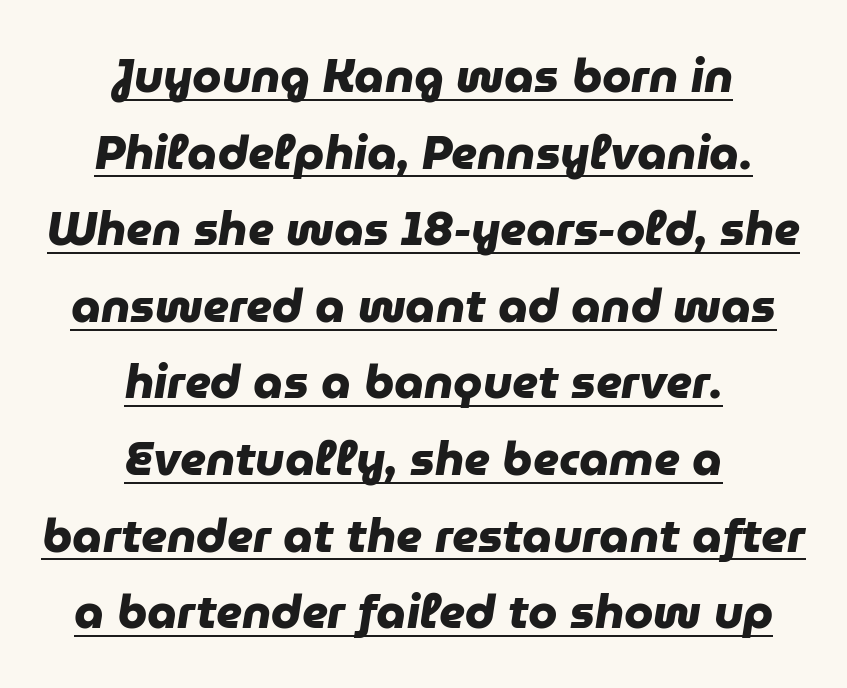
The image shows 47 px heavy sans-serif type; set centered, normal line spacing (1.63x), normal letter spacing, underlined; low stroke contrast and a medium x-height.
